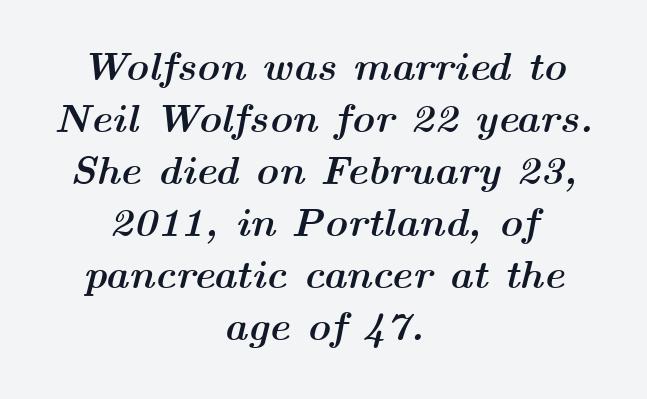
{"italic": "yes", "lean": "right", "slant_degrees": 14, "bold": "yes", "weight": "semibold", "width": "wide", "stroke_contrast": "medium", "x_height": "medium", "monospaced": "no", "underline": "no", "align": "center", "line_spacing": "normal", "line_spacing_ratio": 1.3, "letter_spacing": "normal", "letter_spacing_em": 0.0, "glyph_px": 40}
